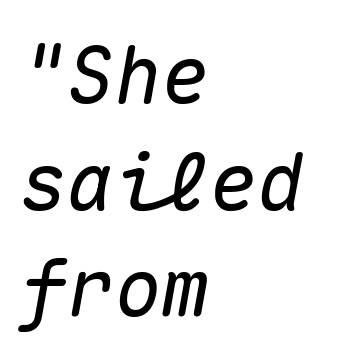
The image shows 79 px text type, italic (leaning right), monospaced; set left-aligned, normal line spacing (1.35x), normal letter spacing, not underlined; medium stroke contrast and a medium x-height.
